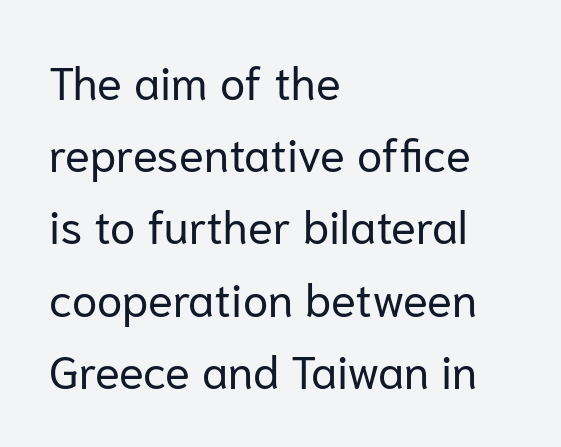
Inter-character spacing is left at the font's built-in metrics. Ordinary non-slanted type is in use. Stem width sits at or under what a default text font uses. The rendering uses a moderate line-height, typical for paragraphs.
